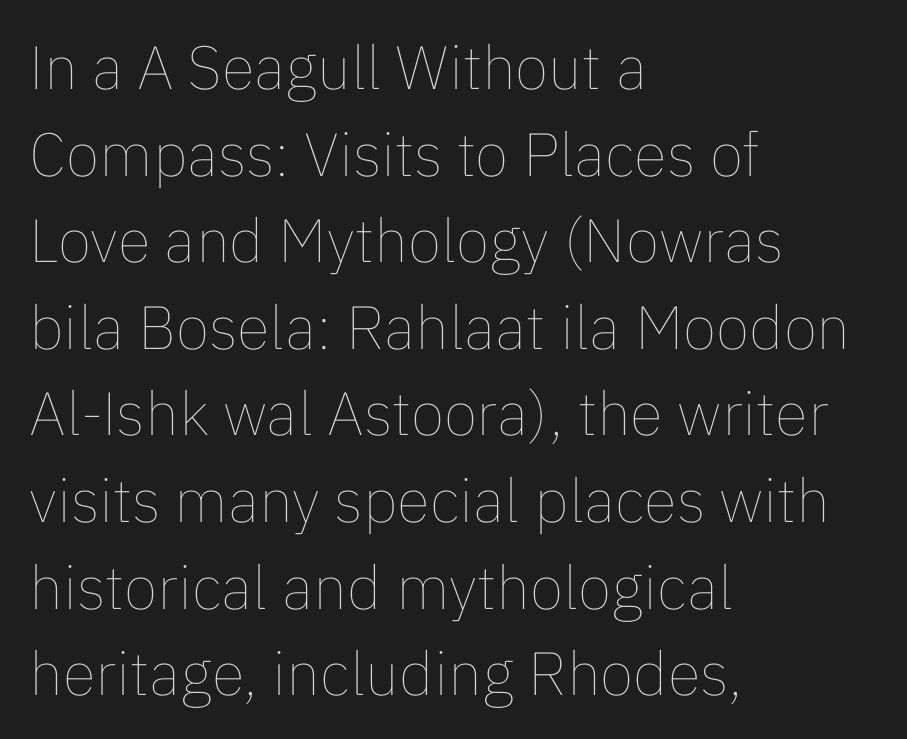
{"italic": "no", "bold": "no", "weight": "thin", "width": "normal", "stroke_contrast": "low", "x_height": "medium", "monospaced": "no", "underline": "no", "align": "left", "line_spacing": "normal", "line_spacing_ratio": 1.42, "letter_spacing": "normal", "letter_spacing_em": 0.0, "glyph_px": 61}
